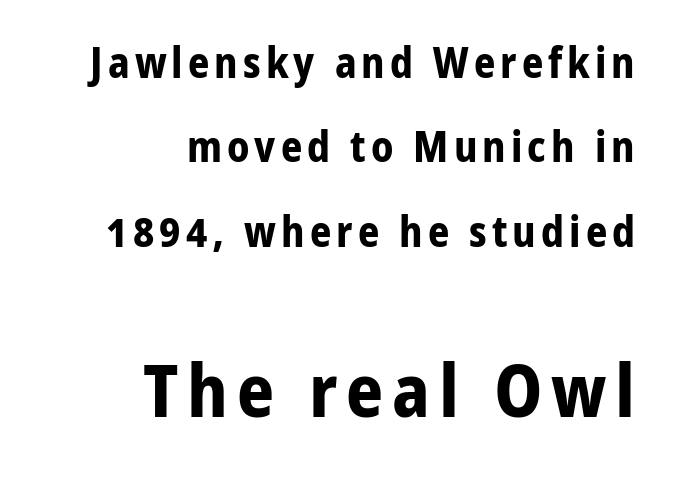
Character widths vary here, with narrow letters taking less room than wide ones. Typographic density is high because the face is bold. Each row of text sits above clean, open space. You can tell it's not italic because the verticals are truly vertical. Bigger letters appear in the bottom chunk; the top chunk is reduced.
